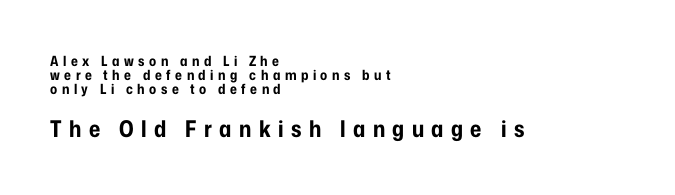
{"italic": "no", "bold": "yes", "underline": "no", "align": "left", "line_spacing": "tight", "line_spacing_ratio": 1.01, "letter_spacing": "wide", "letter_spacing_em": 0.32, "larger_block": "second", "size_ratio": 1.64, "glyph_px": 23}
